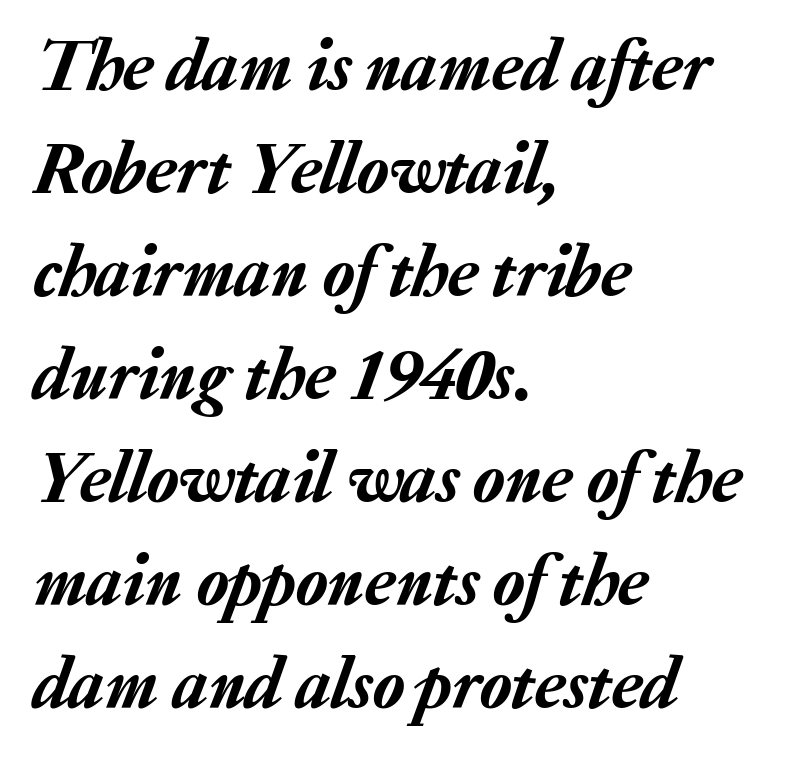
Regarding leading, the lines here are spaced in the standard way. Do the characters align in a grid? No, the font is proportional. Horizontal alignment here is leftward, the default for most running prose. Every character sits at an angle, as italics do. Spacing between characters is what you'd get straight out of the box. The foot of each line stays bare and open.
